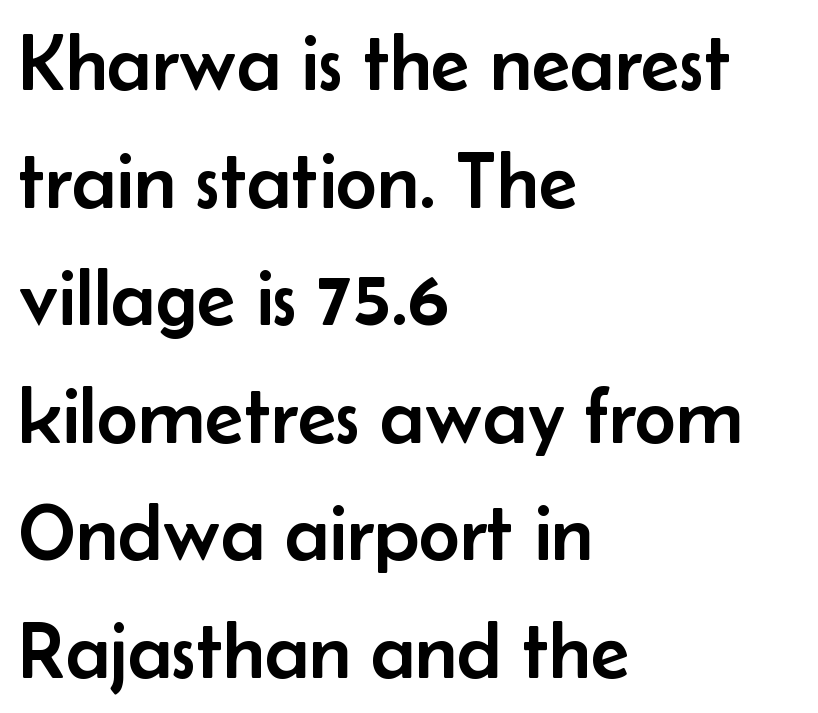
{"serif": "no", "italic": "no", "width": "normal", "stroke_contrast": "low", "x_height": "small", "monospaced": "no", "underline": "no", "align": "left", "line_spacing": "normal", "line_spacing_ratio": 1.47, "letter_spacing": "normal", "letter_spacing_em": 0.0, "glyph_px": 80}
